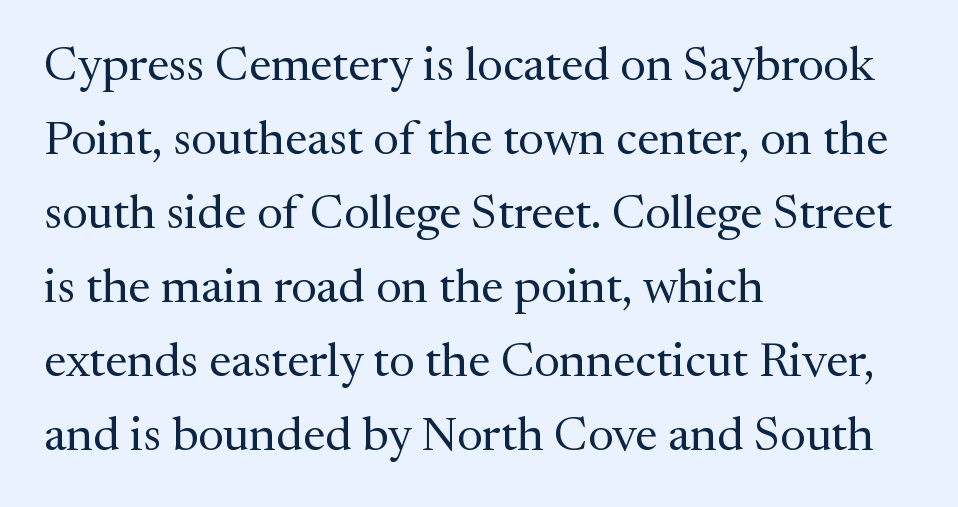
The image shows 48 px regular-weight serif type, upright; set left-aligned, normal line spacing (1.54x), normal letter spacing, not underlined; medium stroke contrast and a medium x-height.
